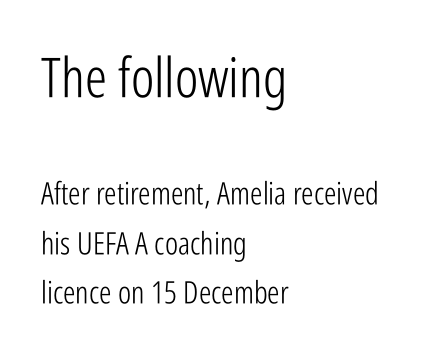
Whoever set this made the first block the dominant, larger element. Italic: no, the glyphs are upright roman. This is sans-serif lettering, the kind often seen on screens and signage. Note the varied advance widths — an 'i' is clearly narrower than an 'm'.
